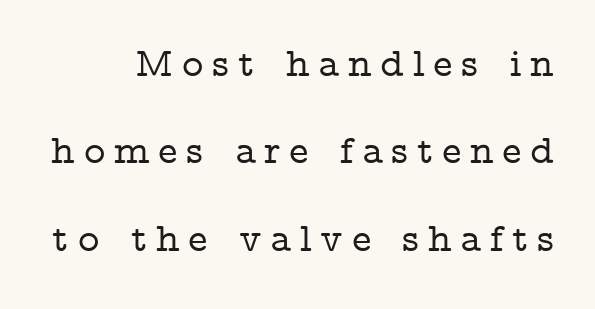
The image shows 41 px wide serif type, upright; set loose line spacing (2.13x), unusually wide letter spacing (+0.21 em), not underlined; low stroke contrast and a medium x-height.
